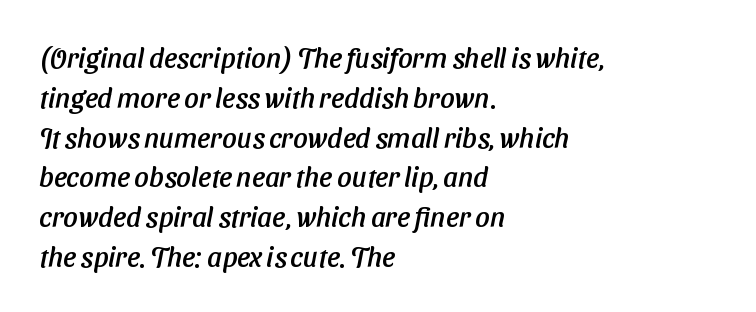
The image shows 28 px sans-serif type; set left-aligned, normal line spacing (1.42x), normal letter spacing, not underlined; low stroke contrast and a medium x-height.
